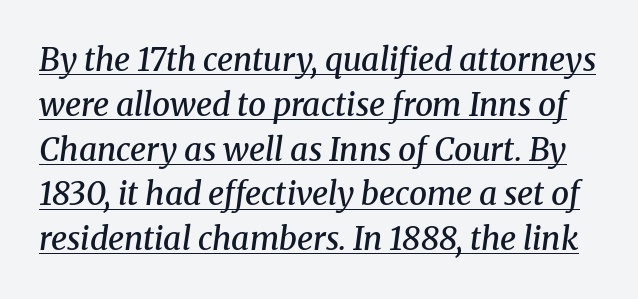
{"serif": "yes", "italic": "yes", "lean": "right", "slant_degrees": 8, "bold": "semi", "weight": "semibold", "width": "normal", "stroke_contrast": "medium", "x_height": "medium", "monospaced": "no", "underline": "yes", "line_spacing": "normal", "line_spacing_ratio": 1.4, "letter_spacing": "normal", "letter_spacing_em": 0.0, "glyph_px": 32}
